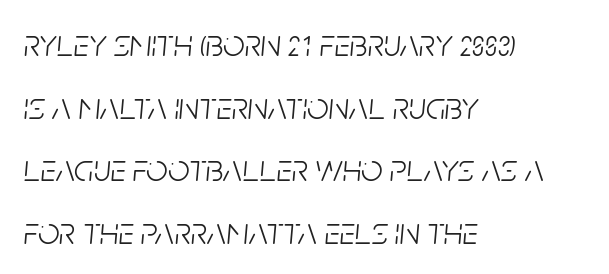
{"italic": "yes", "lean": "right", "slant_degrees": 5, "bold": "no", "weight": "light", "width": "condensed", "stroke_contrast": "low", "x_height": "large", "monospaced": "no", "underline": "no", "align": "left", "line_spacing": "normal", "line_spacing_ratio": 1.65, "letter_spacing": "normal", "letter_spacing_em": 0.0, "glyph_px": 38}
